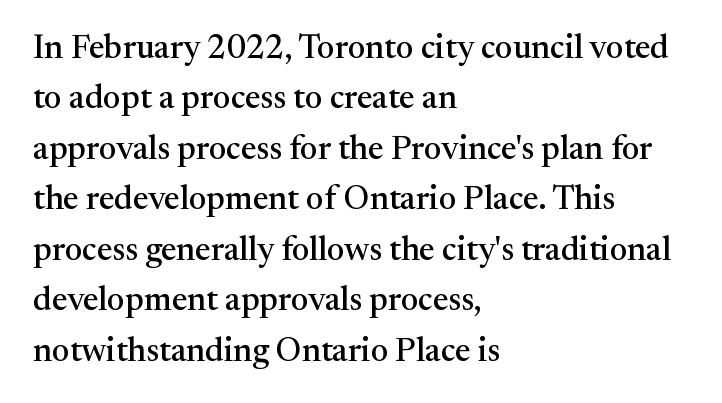
Q: Is the text italic (slanted)? A: No, it is upright.
Q: Is the typeface a serif or a sans-serif typeface? A: Serif.
Q: Is the text underlined? A: No.
Q: How is the paragraph aligned? A: Left-aligned.
Q: Is the spacing between letters normal or unusually wide? A: Normal.
Q: Is the spacing between lines tight, normal or loose? A: Normal.
Q: Width (condensed, normal, or wide)? A: Normal.
Q: Stroke contrast? A: Medium.
Q: x-height? A: Medium.
Q: Monospaced? A: No.
